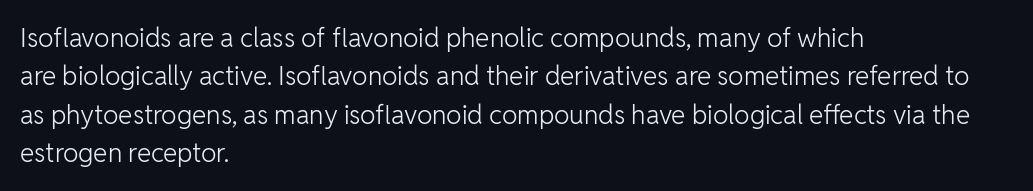
The image shows 26 px text type, upright; set left-aligned, normal line spacing (1.48x), normal letter spacing, not underlined.
